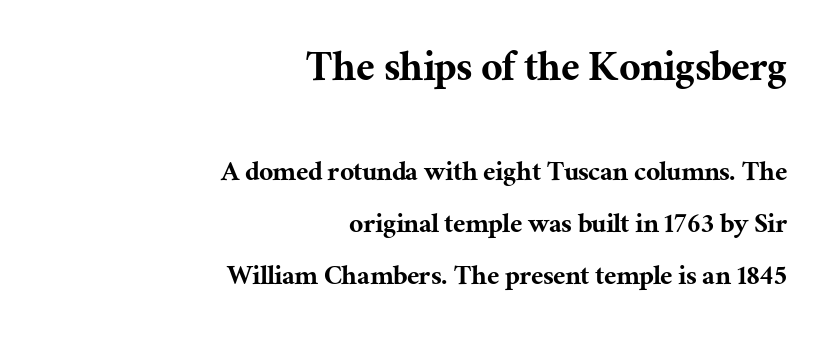
Q: Is the text italic (slanted)? A: No, it is upright.
Q: Is the typeface a serif or a sans-serif typeface? A: Serif.
Q: Is the text underlined? A: No.
Q: How is the paragraph aligned? A: Right-aligned.
Q: Is the spacing between letters normal or unusually wide? A: Normal.
Q: Is the spacing between lines tight, normal or loose? A: Normal.
Q: Which block of text is set in a larger size, the first (top) or the second (bottom)? A: The first (top) one.
Q: Width (condensed, normal, or wide)? A: Normal.
Q: Stroke contrast? A: Medium.
Q: x-height? A: Medium.
Q: Monospaced? A: No.
